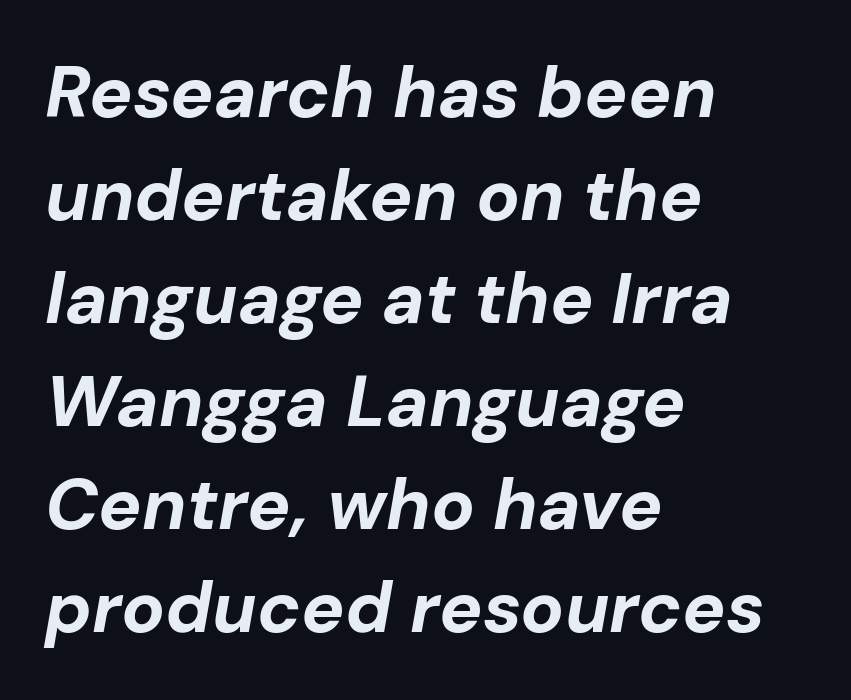
{"italic": "yes", "lean": "right", "slant_degrees": 10, "bold": "yes", "weight": "bold", "width": "normal", "stroke_contrast": "low", "x_height": "medium", "monospaced": "no", "underline": "no", "align": "left", "line_spacing": "normal", "line_spacing_ratio": 1.43, "letter_spacing": "normal", "letter_spacing_em": 0.0, "glyph_px": 72}
